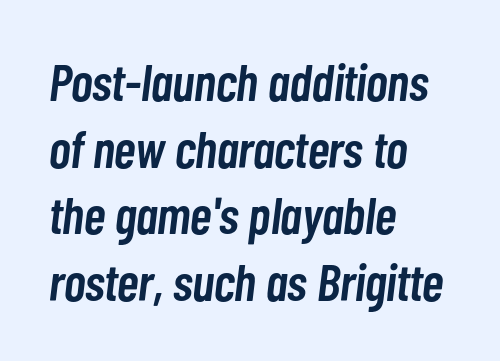
Descenders are the only things crossing below the line. Regarding leading, the lines here are spaced in the standard way. The letters are slanted; this is an italic face. Caption: semibold face, moderately heavy strokes. Casual observation: everything's shoved over to the left. Observe the ordinary spacing: letters are neighbours, not strangers.
